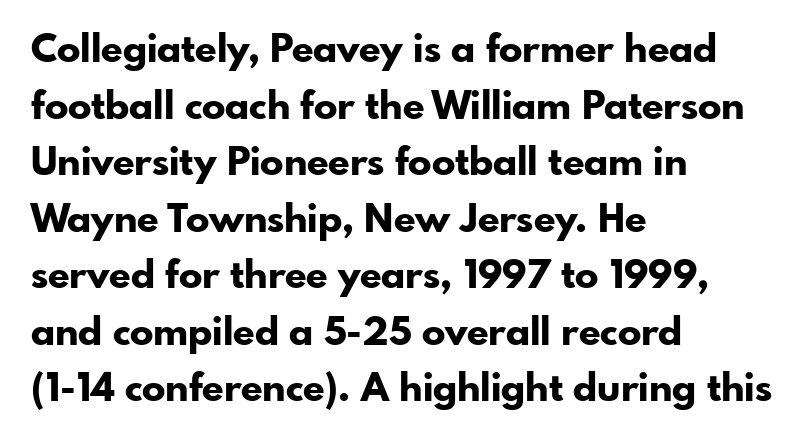
The image shows 39 px bold sans-serif type, upright; set left-aligned, normal line spacing (1.45x), normal letter spacing, not underlined; low stroke contrast and a small x-height.
